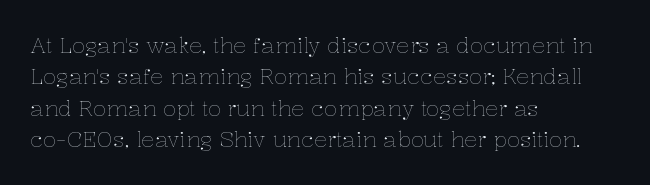
The image shows 22 px text type, upright; set left-aligned, normal line spacing (1.43x), normal letter spacing, not underlined.
